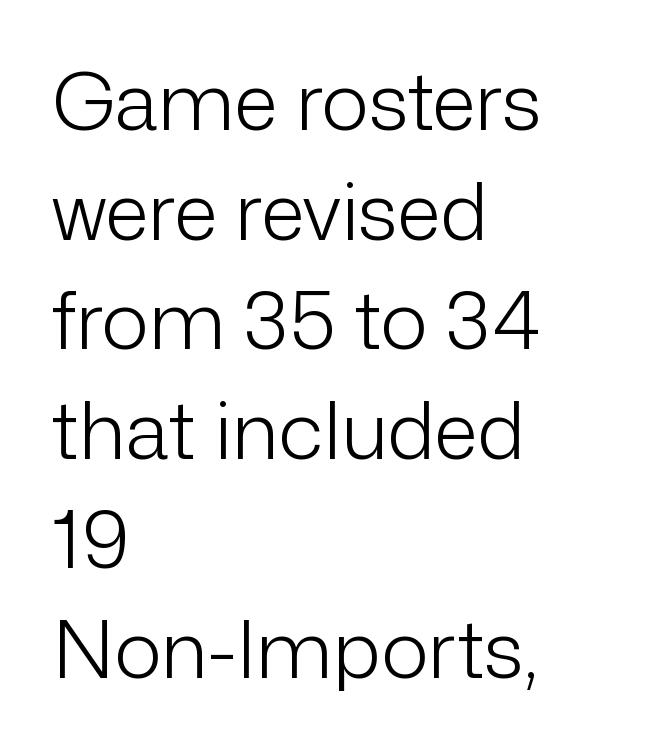
The image shows 80 px light sans-serif type, upright; set left-aligned, normal line spacing (1.37x), normal letter spacing, not underlined; low stroke contrast and a medium x-height.
